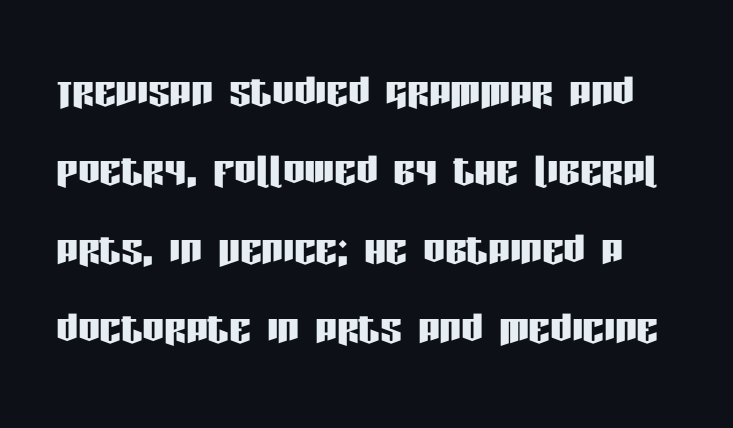
The line-height multiplier appears to be the usual default. Tracking value appears to be zero — textbook default spacing. Designer's note — italics off, roman on. Examine the stroke ends and you'll find no serifs. The foot of each line stays bare and open. Each letter keeps its own natural width here, so spacing adapts to shape.
